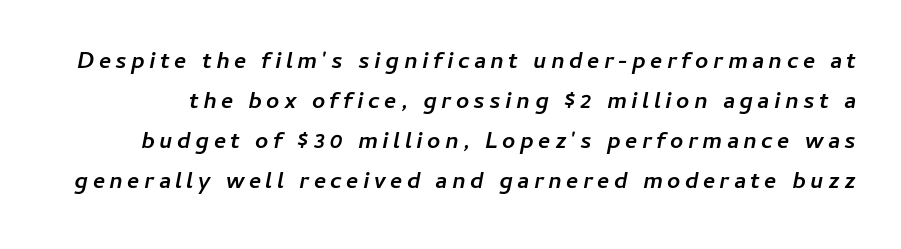
{"italic": "yes", "lean": "right", "slant_degrees": 11, "bold": "yes", "underline": "no", "line_spacing_ratio": 1.74, "glyph_px": 23}
